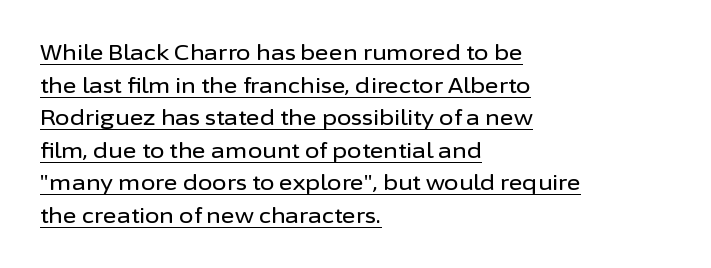
Is there much room between lines? A standard amount, neither cramped nor airy. The lines in this sample share a left origin and differ only in where they stop. The glyphs are accompanied by a horizontal stroke just below them. The rendering keeps characters at their native spacing. Nope, not italic — everything's standing straight.
